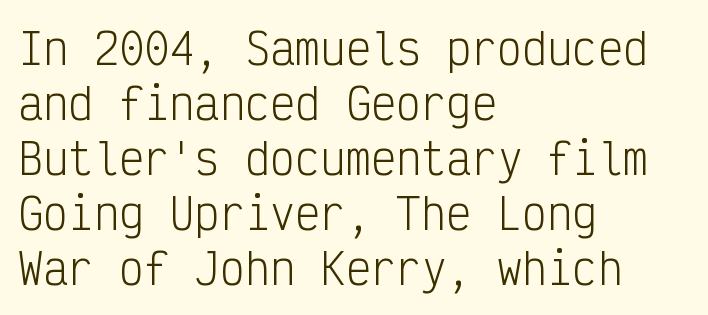
The image shows 42 px light, condensed sans-serif type, upright, monospaced; set left-aligned, normal line spacing (1.31x), normal letter spacing, not underlined; low stroke contrast and a medium x-height.
